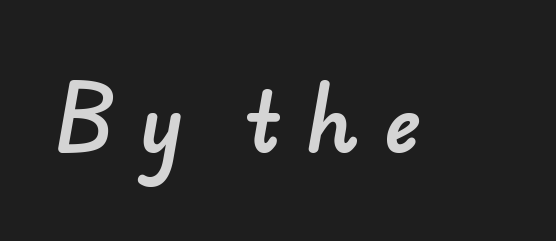
Looks like regular typesetting: each glyph gets only the width it needs. The specimen omits any rule beneath the text block's lines. This sample uses expanded letter spacing, leaving extra air between glyphs. The designer went with a sans here, leaving each stem footless.
